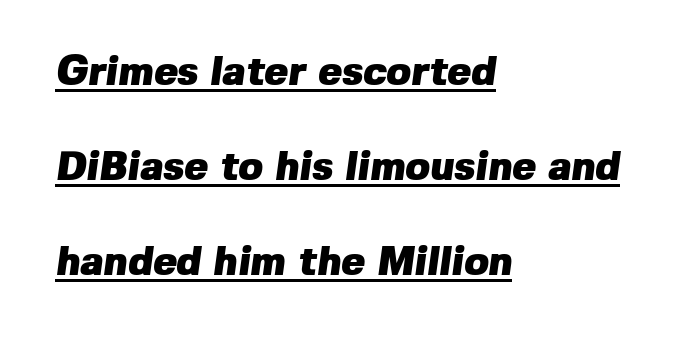
Q: Is the text bold? A: Yes.
Q: Is the typeface a serif or a sans-serif typeface? A: Sans-serif.
Q: Is the text underlined? A: Yes.
Q: How is the paragraph aligned? A: Left-aligned.
Q: Is the spacing between letters normal or unusually wide? A: Normal.
Q: Is the spacing between lines tight, normal or loose? A: Loose.
Q: Width (condensed, normal, or wide)? A: Normal.
Q: Stroke contrast? A: Low.
Q: x-height? A: Medium.
Q: Monospaced? A: No.
